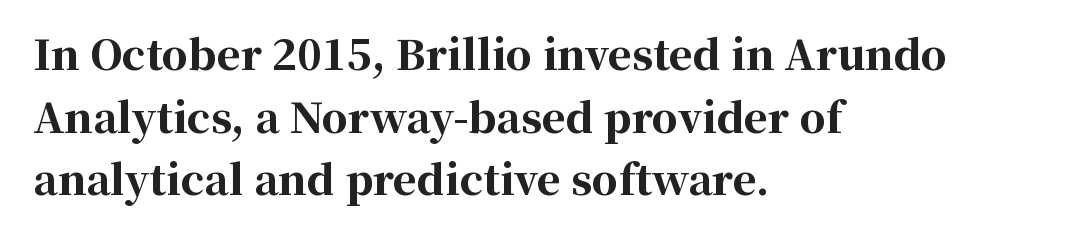
Q: Is the text bold? A: Yes.
Q: Is the text italic (slanted)? A: No, it is upright.
Q: Is the typeface a serif or a sans-serif typeface? A: Serif.
Q: Is the text underlined? A: No.
Q: How is the paragraph aligned? A: Left-aligned.
Q: Is the spacing between letters normal or unusually wide? A: Normal.
Q: Is the spacing between lines tight, normal or loose? A: Normal.
Q: Width (condensed, normal, or wide)? A: Normal.
Q: Stroke contrast? A: High.
Q: x-height? A: Medium.
Q: Monospaced? A: No.
